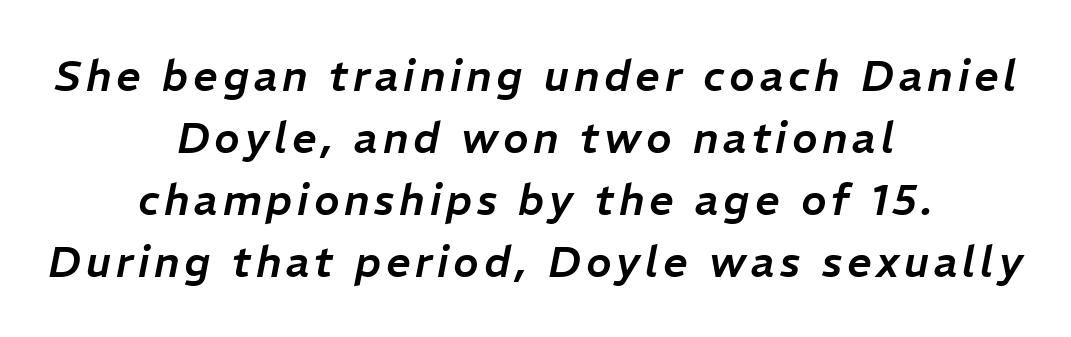
{"italic": "yes", "lean": "right", "slant_degrees": 11, "width": "normal", "stroke_contrast": "low", "x_height": "medium", "monospaced": "no", "underline": "no", "align": "center", "line_spacing": "normal", "line_spacing_ratio": 1.44, "glyph_px": 43}
